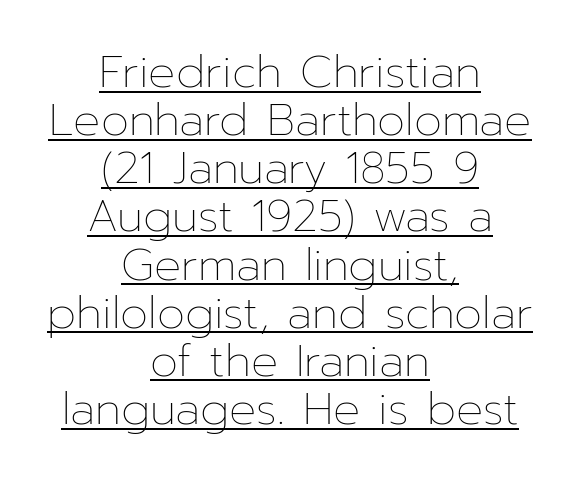
{"italic": "no", "bold": "no", "weight": "thin", "width": "normal", "stroke_contrast": "low", "x_height": "medium", "monospaced": "no", "underline": "yes", "align": "center", "line_spacing": "tight", "line_spacing_ratio": 1.07, "letter_spacing": "normal", "letter_spacing_em": 0.0, "glyph_px": 45}
